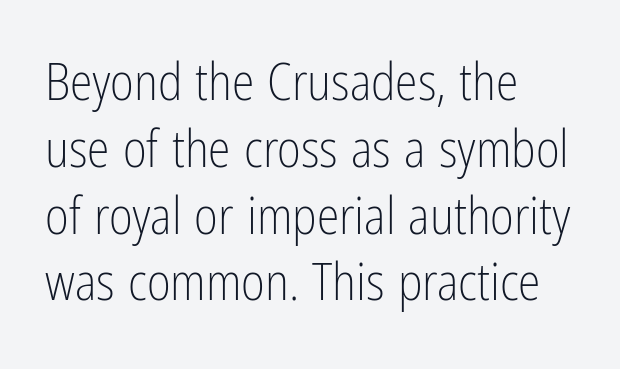
The image shows 51 px light, condensed sans-serif type, upright; set left-aligned, normal line spacing (1.31x), normal letter spacing, not underlined; low stroke contrast and a medium x-height.
